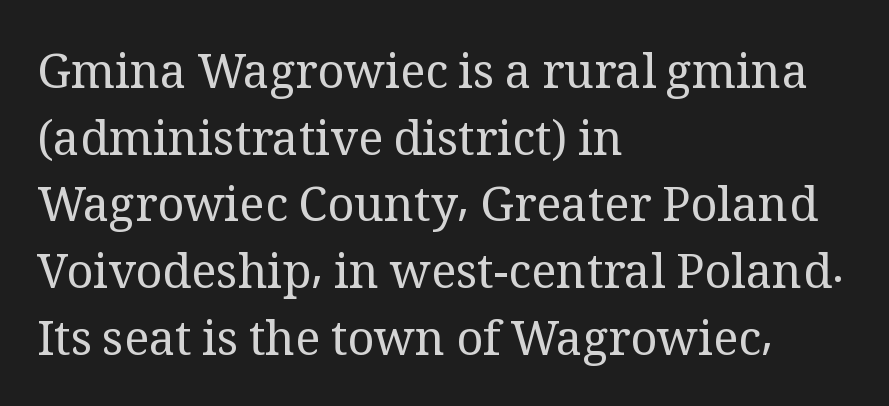
{"serif": "yes", "italic": "no", "bold": "no", "weight": "regular", "width": "normal", "stroke_contrast": "medium", "x_height": "medium", "monospaced": "no", "underline": "no", "align": "left", "line_spacing": "normal", "line_spacing_ratio": 1.42, "letter_spacing": "normal", "letter_spacing_em": 0.0, "glyph_px": 47}
